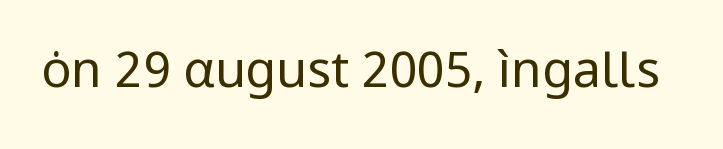
Q: Is the text bold? A: No.
Q: Is the text italic (slanted)? A: No, it is upright.
Q: Is the typeface a serif or a sans-serif typeface? A: Sans-serif.
Q: Is the text underlined? A: No.
Q: Is the spacing between letters normal or unusually wide? A: Normal.
Q: Width (condensed, normal, or wide)? A: Normal.
Q: Stroke contrast? A: Low.
Q: x-height? A: Medium.
Q: Monospaced? A: No.
